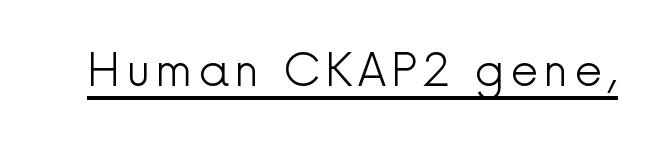
Q: Is the text bold? A: No.
Q: Is the text italic (slanted)? A: No, it is upright.
Q: Is the typeface a serif or a sans-serif typeface? A: Sans-serif.
Q: Is the text underlined? A: Yes.
Q: Width (condensed, normal, or wide)? A: Normal.
Q: x-height? A: Medium.
Q: Monospaced? A: No.
